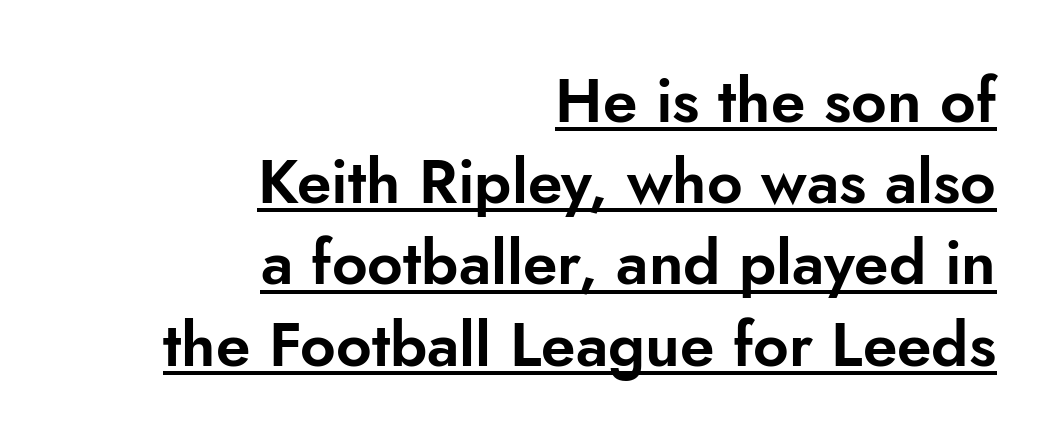
{"serif": "no", "italic": "no", "width": "normal", "stroke_contrast": "low", "x_height": "small", "monospaced": "no", "underline": "yes", "align": "right", "line_spacing": "normal", "line_spacing_ratio": 1.31, "letter_spacing": "normal", "letter_spacing_em": 0.0, "glyph_px": 62}
